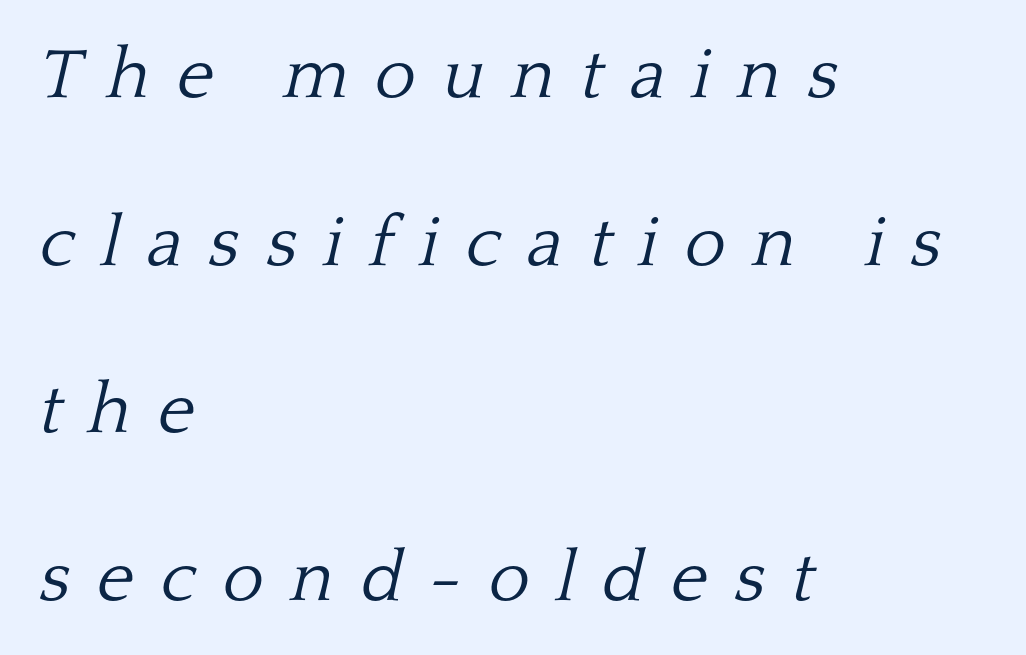
Q: Is the text bold? A: No.
Q: Is the text italic (slanted)? A: Yes, it leans right by about 13 degrees.
Q: Is the typeface a serif or a sans-serif typeface? A: Serif.
Q: Is the text underlined? A: No.
Q: How is the paragraph aligned? A: Left-aligned.
Q: Is the spacing between letters normal or unusually wide? A: Unusually wide.
Q: Is the spacing between lines tight, normal or loose? A: Loose.
Q: Width (condensed, normal, or wide)? A: Normal.
Q: Stroke contrast? A: Low.
Q: x-height? A: Medium.
Q: Monospaced? A: No.
